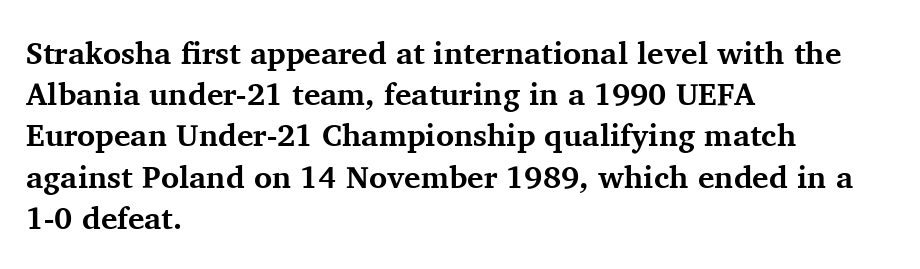
Q: Is the text bold? A: Yes.
Q: Is the text italic (slanted)? A: No, it is upright.
Q: Is the typeface a serif or a sans-serif typeface? A: Serif.
Q: Is the text underlined? A: No.
Q: How is the paragraph aligned? A: Left-aligned.
Q: Is the spacing between letters normal or unusually wide? A: Normal.
Q: Is the spacing between lines tight, normal or loose? A: Normal.
Q: Width (condensed, normal, or wide)? A: Normal.
Q: Stroke contrast? A: Medium.
Q: x-height? A: Medium.
Q: Monospaced? A: No.
